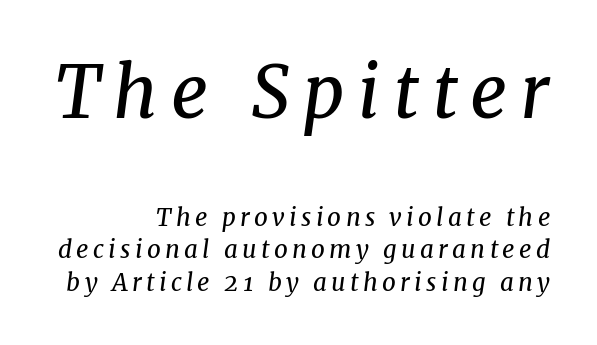
Each stroke keeps to a modest, everyday thickness or less. Beneath every word, the page is bare. One-word summary of the alignment: right. Top chunk: large. Bottom chunk: small.
